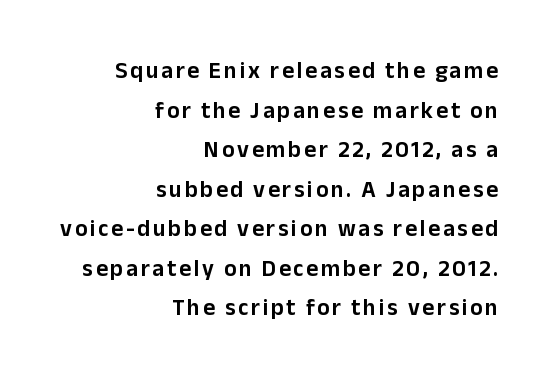
A student would call this right alignment; a typographer would say flush right, rag left. Each row of text sits above clean, open space. Ascenders rise straight up at ninety degrees.
